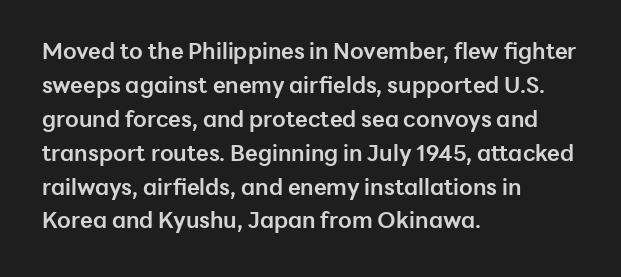
Q: Is the text bold? A: Yes.
Q: Is the text italic (slanted)? A: No, it is upright.
Q: Is the text underlined? A: No.
Q: How is the paragraph aligned? A: Left-aligned.
Q: Is the spacing between letters normal or unusually wide? A: Normal.
Q: Is the spacing between lines tight, normal or loose? A: Normal.
